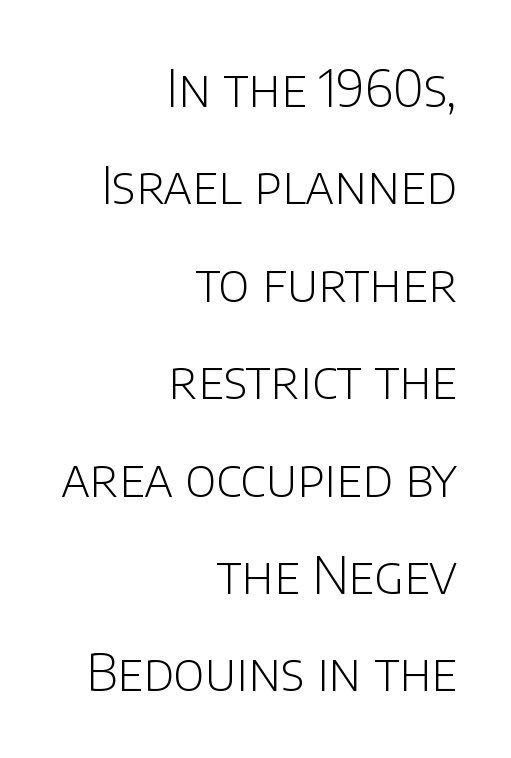
Q: Is the text bold? A: No.
Q: Is the text italic (slanted)? A: No, it is upright.
Q: Is the typeface a serif or a sans-serif typeface? A: Sans-serif.
Q: Is the text underlined? A: No.
Q: How is the paragraph aligned? A: Right-aligned.
Q: Is the spacing between letters normal or unusually wide? A: Normal.
Q: Is the spacing between lines tight, normal or loose? A: Loose.
Q: Width (condensed, normal, or wide)? A: Normal.
Q: Stroke contrast? A: Low.
Q: x-height? A: Large.
Q: Monospaced? A: No.
